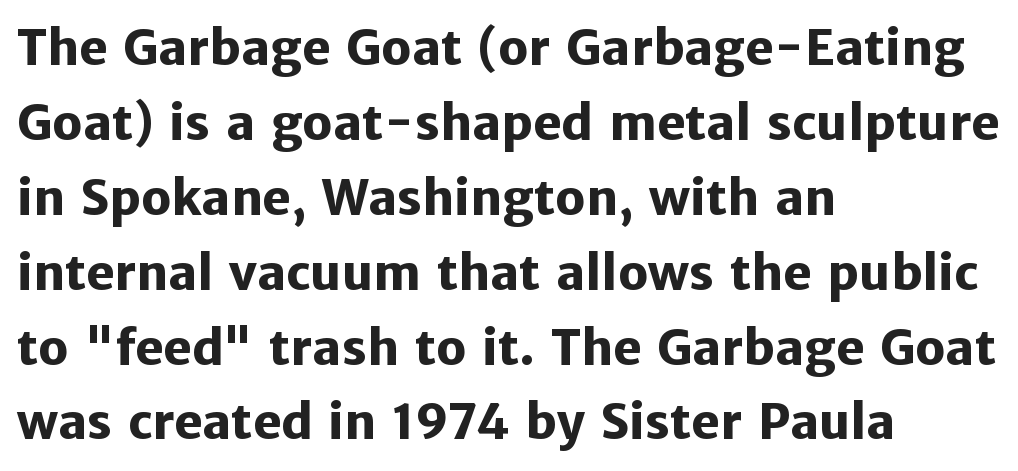
The image shows 48 px heavy sans-serif type, upright; set left-aligned, normal line spacing (1.56x), normal letter spacing, not underlined; low stroke contrast and a medium x-height.
